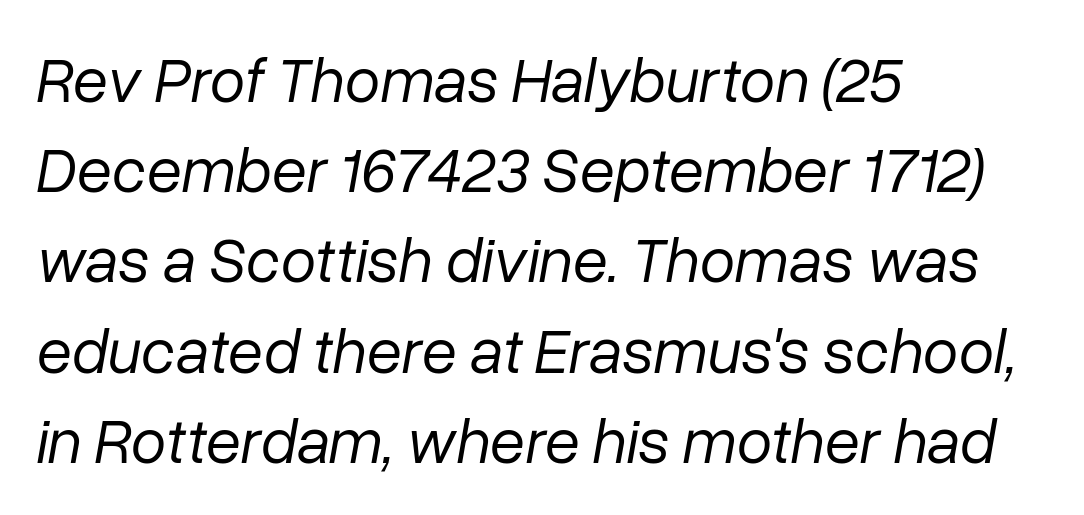
{"italic": "yes", "lean": "right", "slant_degrees": 10, "bold": "no", "weight": "regular", "width": "normal", "stroke_contrast": "low", "x_height": "medium", "monospaced": "no", "underline": "no", "align": "left", "line_spacing": "normal", "line_spacing_ratio": 1.41, "letter_spacing": "normal", "letter_spacing_em": 0.0, "glyph_px": 64}
